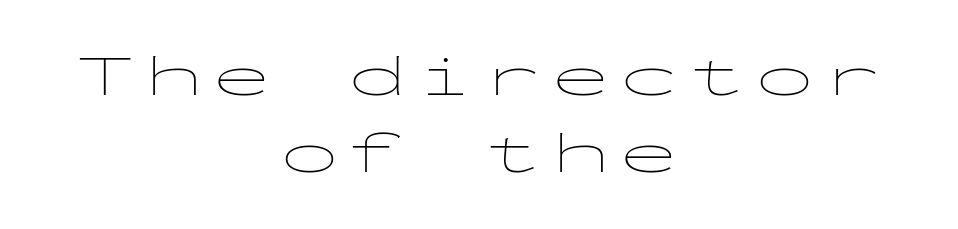
Leftover space on each line is divided equally before and after the words. The passage shown is not underscored anywhere. Every stem runs plumb, perpendicular to the baseline. A typesetter would call this monospace, since all characters share one set width. Summary of vertical rhythm: regular, with standard interline spacing.
